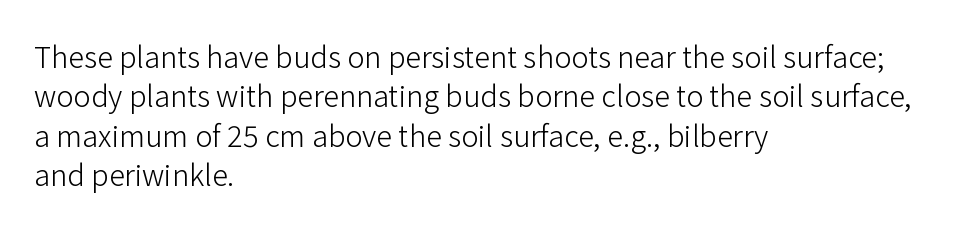
Q: Is the text bold? A: No.
Q: Is the text italic (slanted)? A: No, it is upright.
Q: Is the typeface a serif or a sans-serif typeface? A: Sans-serif.
Q: Is the text underlined? A: No.
Q: How is the paragraph aligned? A: Left-aligned.
Q: Is the spacing between letters normal or unusually wide? A: Normal.
Q: Is the spacing between lines tight, normal or loose? A: Normal.
Q: Width (condensed, normal, or wide)? A: Normal.
Q: Stroke contrast? A: Low.
Q: x-height? A: Medium.
Q: Monospaced? A: No.
